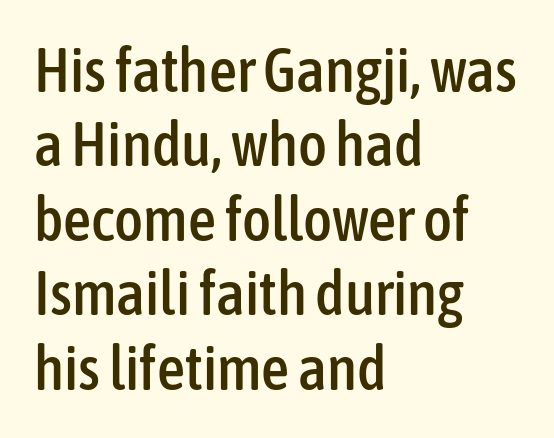
The lettering stays uniformly vertical, giving the passage a roman look. Do the characters align in a grid? No, the font is proportional. Descender tails drop into unmarked territory. Spacing between characters is what you'd get straight out of the box. Stroke terminals: plain, sans-serif. Notice how the passage keeps a crisp vertical edge on the left only.
